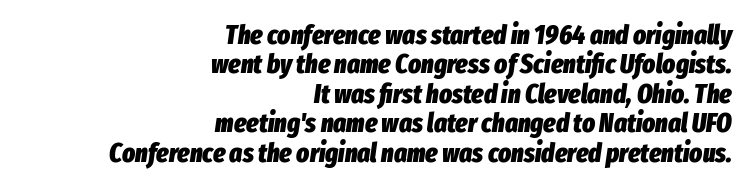
The image shows 27 px bold type, italic (leaning right); set right-aligned, tight line spacing (1.09x), normal letter spacing, not underlined.
